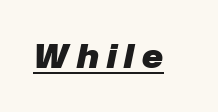
There is plenty of visible air inserted between adjacent glyphs. These characters rest on top of a visible drawn line. An italicized treatment has been applied to the whole sample. Spacing verdict: proportional, widths tailored to each character. I'd describe the lettering as bold — thick and assertive.
